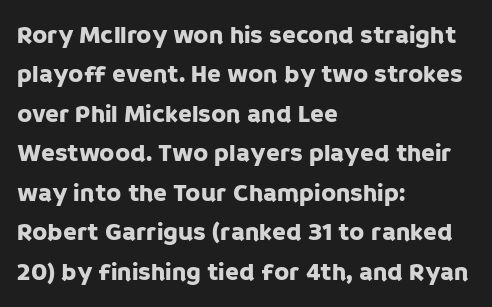
The image shows 25 px text type, upright; set left-aligned, normal line spacing (1.58x), normal letter spacing, not underlined.
